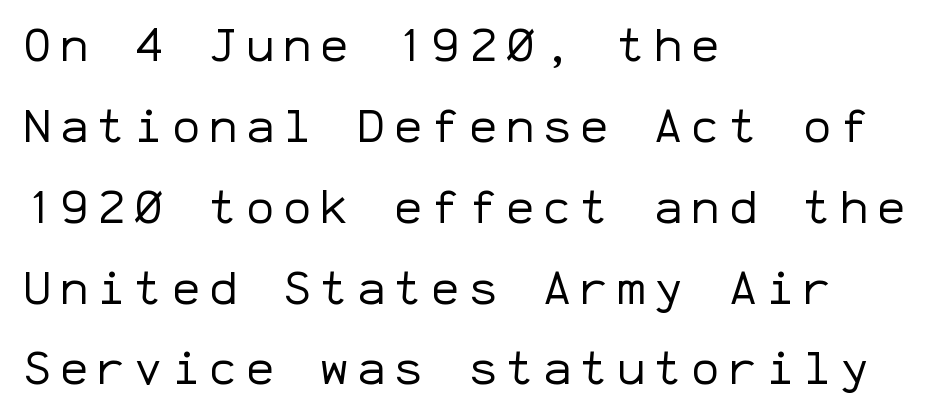
{"serif": "no", "italic": "no", "bold": "no", "weight": "regular", "width": "normal", "stroke_contrast": "low", "x_height": "medium", "monospaced": "yes", "underline": "no", "align": "left", "line_spacing_ratio": 1.72, "glyph_px": 47}
